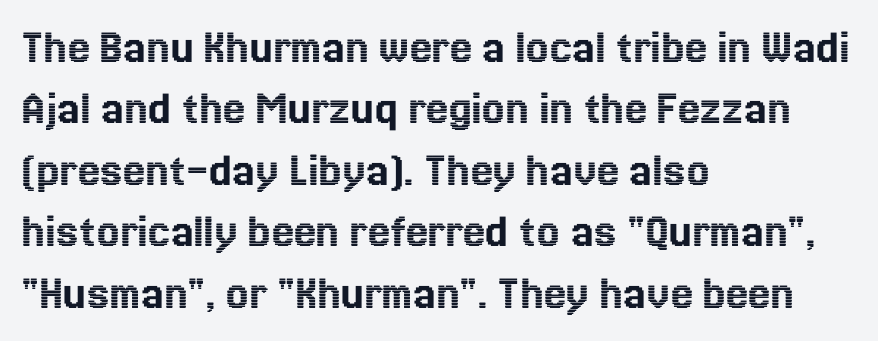
Q: Is the text italic (slanted)? A: No, it is upright.
Q: Is the text underlined? A: No.
Q: How is the paragraph aligned? A: Left-aligned.
Q: Is the spacing between letters normal or unusually wide? A: Normal.
Q: Width (condensed, normal, or wide)? A: Normal.
Q: x-height? A: Medium.
Q: Monospaced? A: No.
